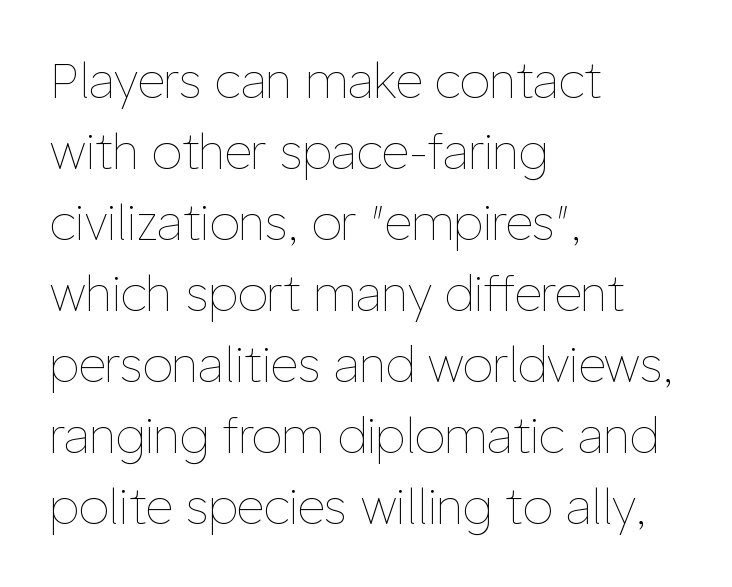
Q: Is the text bold? A: No.
Q: Is the text italic (slanted)? A: No, it is upright.
Q: Is the text underlined? A: No.
Q: How is the paragraph aligned? A: Left-aligned.
Q: Is the spacing between letters normal or unusually wide? A: Normal.
Q: Is the spacing between lines tight, normal or loose? A: Normal.
Q: Width (condensed, normal, or wide)? A: Normal.
Q: Stroke contrast? A: Low.
Q: x-height? A: Medium.
Q: Monospaced? A: No.
